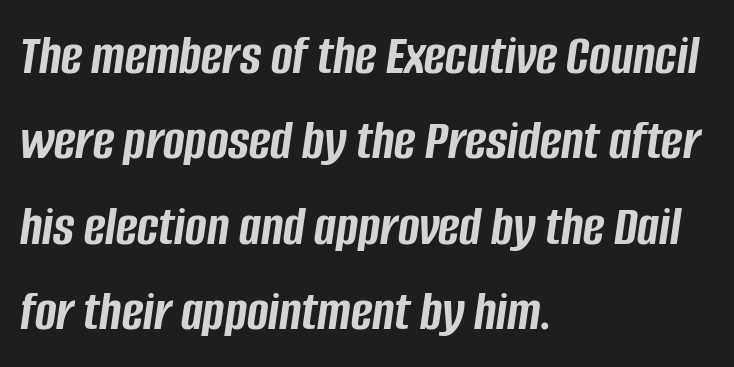
The image shows 58 px semibold, condensed type, italic (leaning right); set left-aligned, normal line spacing (1.47x), normal letter spacing, not underlined; low stroke contrast and a large x-height.
